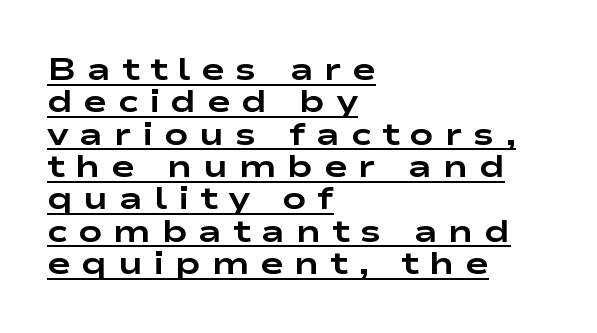
Q: Is the text bold? A: Yes.
Q: Is the text italic (slanted)? A: No, it is upright.
Q: Is the typeface a serif or a sans-serif typeface? A: Sans-serif.
Q: Is the text underlined? A: Yes.
Q: How is the paragraph aligned? A: Left-aligned.
Q: Is the spacing between letters normal or unusually wide? A: Unusually wide.
Q: Is the spacing between lines tight, normal or loose? A: Tight.
Q: Width (condensed, normal, or wide)? A: Wide.
Q: Stroke contrast? A: Low.
Q: x-height? A: Medium.
Q: Monospaced? A: No.
